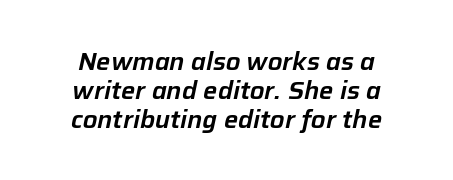
Q: Is the text italic (slanted)? A: Yes, it leans right by about 12 degrees.
Q: Is the text underlined? A: No.
Q: How is the paragraph aligned? A: Centered.
Q: Is the spacing between letters normal or unusually wide? A: Normal.
